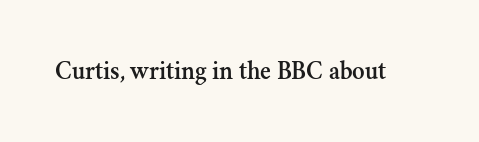
{"italic": "no", "underline": "no", "letter_spacing": "normal", "letter_spacing_em": 0.0, "glyph_px": 26}
